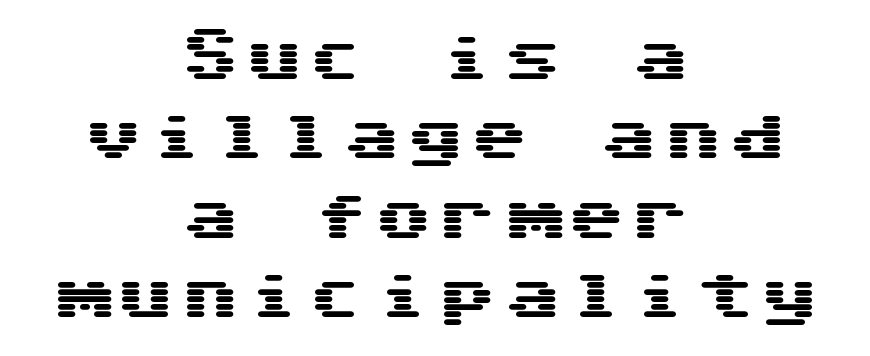
{"serif": "no", "italic": "no", "width": "wide", "stroke_contrast": "medium", "x_height": "medium", "underline": "no", "align": "center", "line_spacing": "normal", "line_spacing_ratio": 1.37, "glyph_px": 58}
